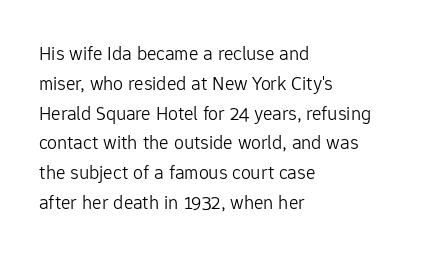
Q: Is the text bold? A: No.
Q: Is the text italic (slanted)? A: No, it is upright.
Q: Is the text underlined? A: No.
Q: How is the paragraph aligned? A: Left-aligned.
Q: Is the spacing between letters normal or unusually wide? A: Normal.
Q: Is the spacing between lines tight, normal or loose? A: Normal.
